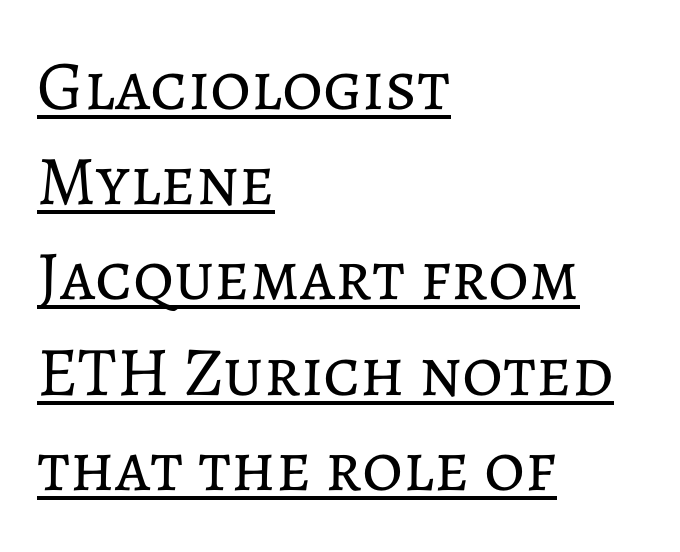
Is there much room between lines? A standard amount, neither cramped nor airy. No chunkiness to these letters — they're not bold. All the whitespace from short lines collects on the right. The passage shown is typed in a proportional face where columns would drift. Is there any slant? The stems are plumb. Words appear dense and cohesive because spacing is normal.
